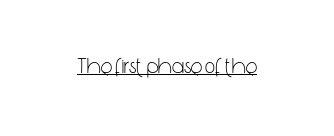
Does a line run under the words? Yes, clearly. Each word holds together tightly as a unit, with standard inter-letter gaps. When letters stand straight like this, we call the style roman or upright. Compared with a typical body face, this is equally light or lighter still.
